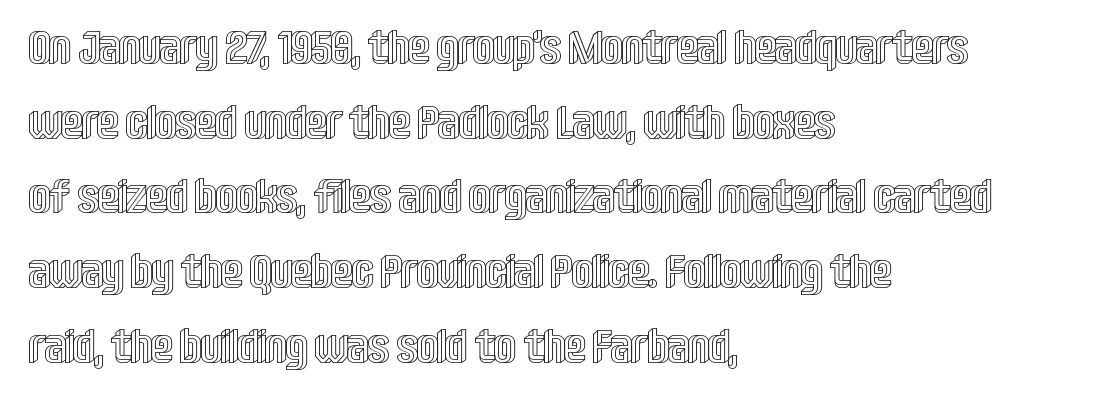
{"italic": "no", "width": "condensed", "x_height": "large", "monospaced": "no", "underline": "no", "align": "left", "line_spacing": "normal", "line_spacing_ratio": 1.59, "letter_spacing": "normal", "letter_spacing_em": 0.0, "glyph_px": 47}
